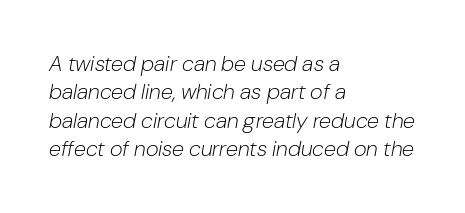
Students, note that the glyphs here touch the page at normal intervals. The passage shown stacks its lines at a standard gap. No heavy texture on the line: the type isn't bold. The lines in this sample share a left origin and differ only in where they stop. Just letters on the line, the space beneath them empty. Characters are canted at an angle relative to the baseline's perpendicular.
